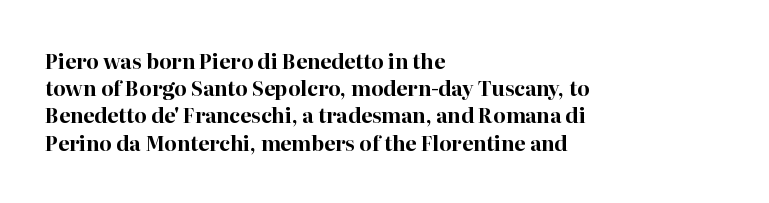
Vertical strokes here are truly vertical. Line spacing here is normal. The rendering anchors every line to the left-hand side. Short note: letters normally spaced. Has an underline been added? It has not. The sample has been set heavy, in full bold.
